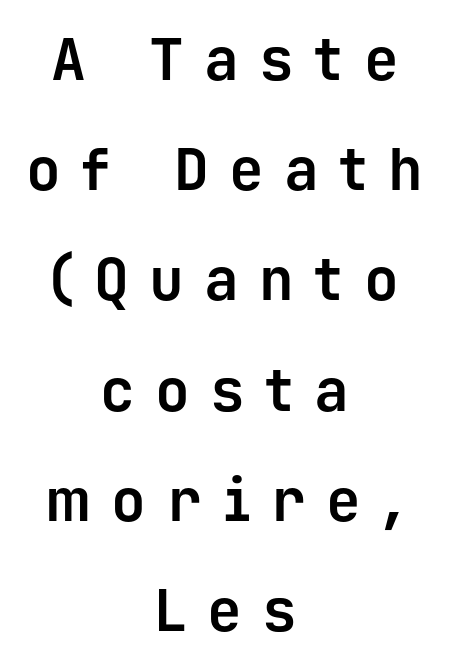
{"serif": "no", "italic": "no", "bold": "yes", "weight": "bold", "width": "normal", "stroke_contrast": "low", "x_height": "medium", "monospaced": "yes", "underline": "no", "align": "center", "line_spacing": "loose", "line_spacing_ratio": 1.9, "letter_spacing": "wide", "letter_spacing_em": 0.35, "glyph_px": 58}
